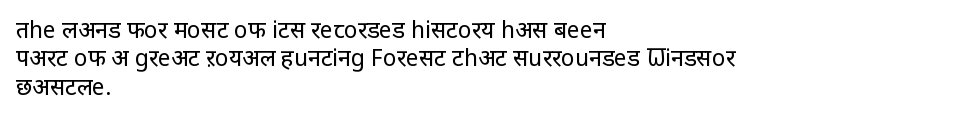
The image shows 23 px text type, upright; set left-aligned, line spacing 1.23x, normal letter spacing, not underlined.
